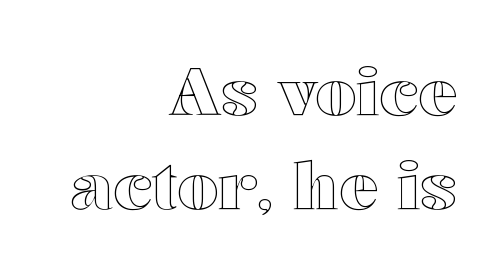
{"italic": "no", "width": "wide", "x_height": "medium", "monospaced": "no", "underline": "no", "align": "right", "line_spacing": "normal", "line_spacing_ratio": 1.44, "letter_spacing": "normal", "letter_spacing_em": 0.0, "glyph_px": 65}
